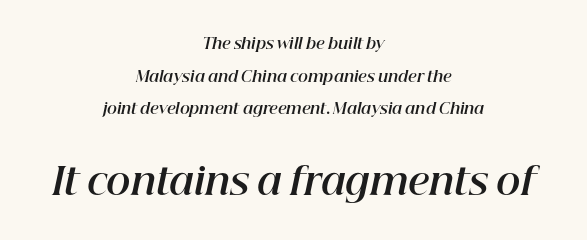
The image shows 37 px bold type, italic (leaning right); set centered, loose line spacing (2.18x), normal letter spacing, not underlined; the second (bottom) block is 2.47x larger; high stroke contrast and a medium x-height.
